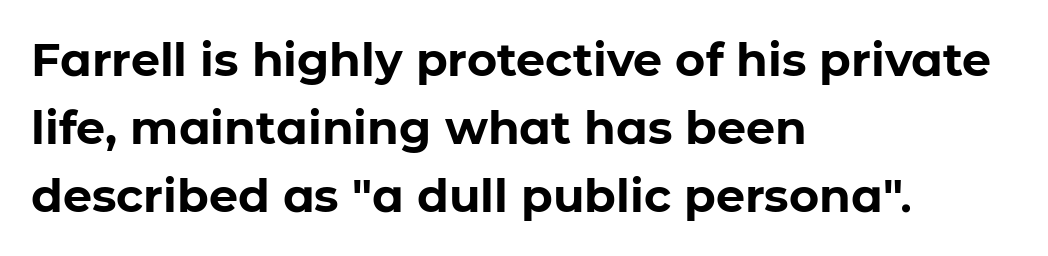
Each line starts at the same left margin while the right side varies. Do the characters align in a grid? No, the font is proportional. Stroke thickness is high; the sample reads as a true bold. You could call the tracking neutral — neither tight nor loose.
